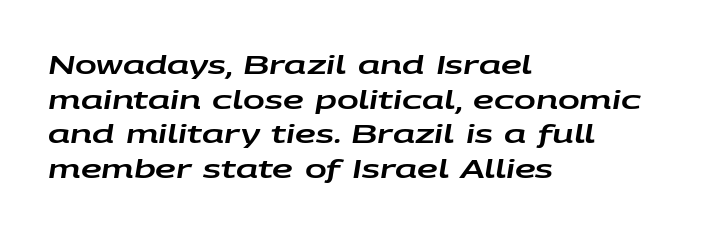
The image shows 26 px text type, italic (leaning right); set left-aligned, normal line spacing (1.33x), normal letter spacing, not underlined.
